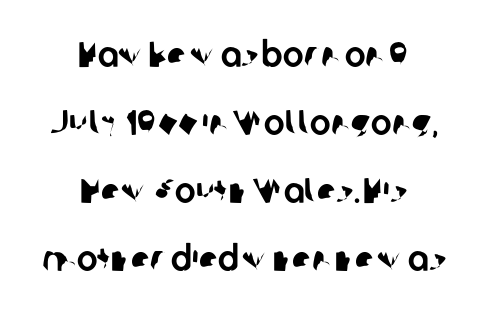
The space between consecutive lines is lavish. The type is set solid horizontally, with unmodified tracking. Do the characters align in a grid? No, the font is proportional. The string is rendered with underlining switched off. Short and long lines alike share a common midpoint.
